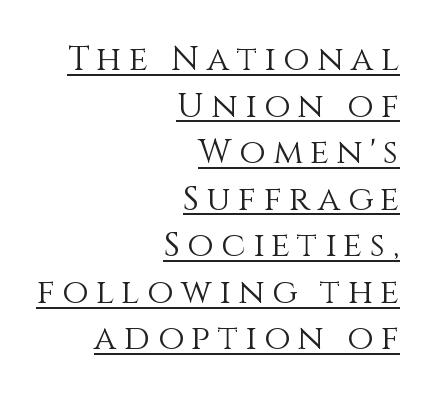
These lines are rendered in a variable-pitch font. No letter is thick-stroked: the sample isn't bold. The rows are spaced the way most documents space them. Short note: letters widely spaced.
